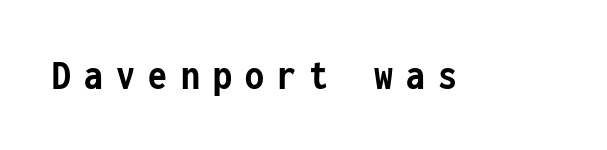
Q: Is the text bold? A: Yes.
Q: Is the text italic (slanted)? A: No, it is upright.
Q: Is the typeface a serif or a sans-serif typeface? A: Sans-serif.
Q: Is the text underlined? A: No.
Q: Is the spacing between letters normal or unusually wide? A: Unusually wide.
Q: Width (condensed, normal, or wide)? A: Condensed.
Q: Stroke contrast? A: Low.
Q: x-height? A: Medium.
Q: Monospaced? A: Yes.
